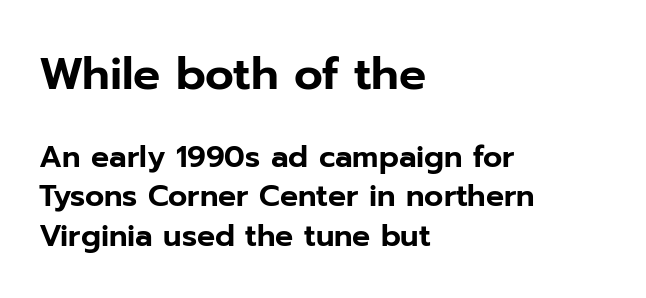
The image shows 45 px sans-serif type, upright; set left-aligned, normal line spacing (1.31x), normal letter spacing, not underlined; the first (top) block is 1.5x larger; low stroke contrast and a medium x-height.
